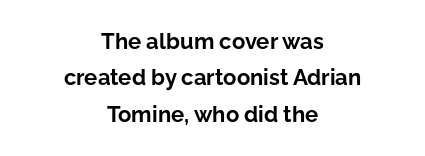
Is there much room between lines? A standard amount, neither cramped nor airy. Letter spacing: default. Type without underlining. Strong, thick strokes mark this as bold type. The font's upright variant was chosen for this text.
